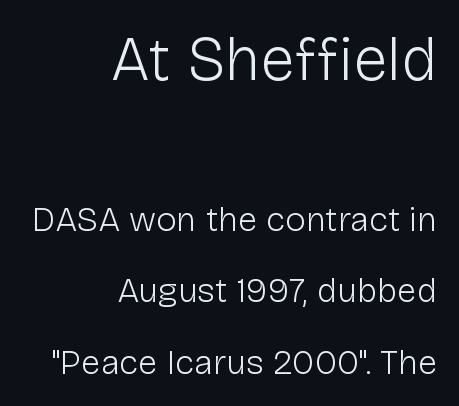
Q: Is the text bold? A: No.
Q: Is the text italic (slanted)? A: No, it is upright.
Q: Is the typeface a serif or a sans-serif typeface? A: Sans-serif.
Q: Is the text underlined? A: No.
Q: How is the paragraph aligned? A: Right-aligned.
Q: Is the spacing between letters normal or unusually wide? A: Normal.
Q: Is the spacing between lines tight, normal or loose? A: Loose.
Q: Which block of text is set in a larger size, the first (top) or the second (bottom)? A: The first (top) one.
Q: Width (condensed, normal, or wide)? A: Normal.
Q: Stroke contrast? A: Low.
Q: x-height? A: Medium.
Q: Monospaced? A: No.
